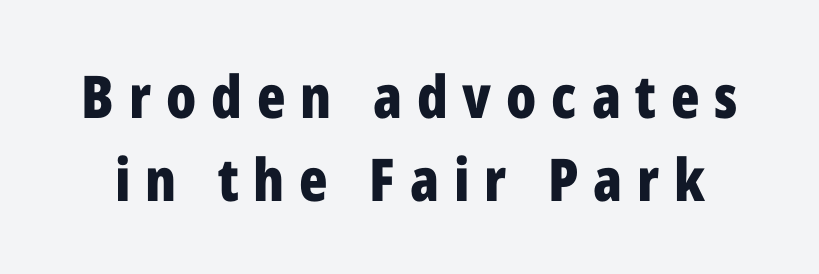
{"serif": "no", "italic": "no", "bold": "yes", "weight": "bold", "width": "condensed", "stroke_contrast": "low", "x_height": "medium", "monospaced": "no", "underline": "no", "line_spacing": "normal", "line_spacing_ratio": 1.41, "letter_spacing": "wide", "letter_spacing_em": 0.25, "glyph_px": 59}
